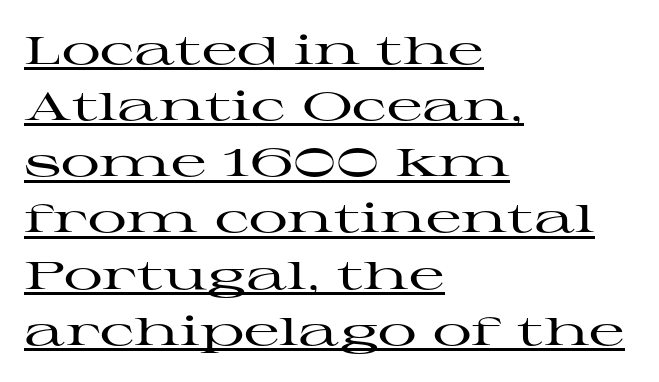
The image shows 39 px wide serif type, upright; set left-aligned, normal line spacing (1.44x), normal letter spacing, underlined; high stroke contrast and a medium x-height.
